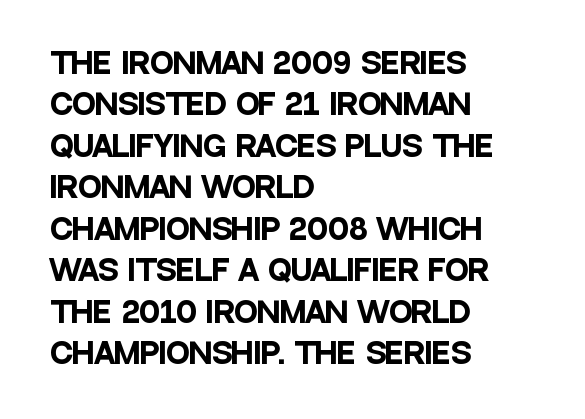
Q: Is the text bold? A: Yes.
Q: Is the text italic (slanted)? A: No, it is upright.
Q: Is the typeface a serif or a sans-serif typeface? A: Sans-serif.
Q: Is the text underlined? A: No.
Q: How is the paragraph aligned? A: Left-aligned.
Q: Is the spacing between letters normal or unusually wide? A: Normal.
Q: Is the spacing between lines tight, normal or loose? A: Normal.
Q: Width (condensed, normal, or wide)? A: Condensed.
Q: Stroke contrast? A: Low.
Q: x-height? A: Large.
Q: Monospaced? A: No.
